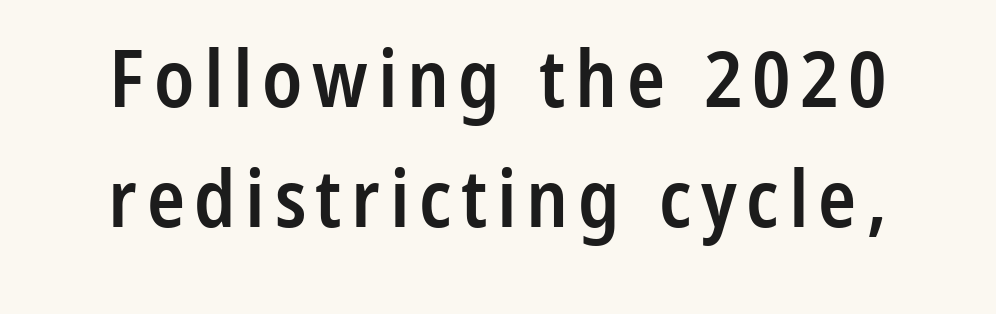
{"serif": "no", "italic": "no", "bold": "semi", "weight": "semibold", "width": "condensed", "stroke_contrast": "low", "x_height": "medium", "monospaced": "no", "underline": "no", "line_spacing": "normal", "line_spacing_ratio": 1.52, "glyph_px": 79}
